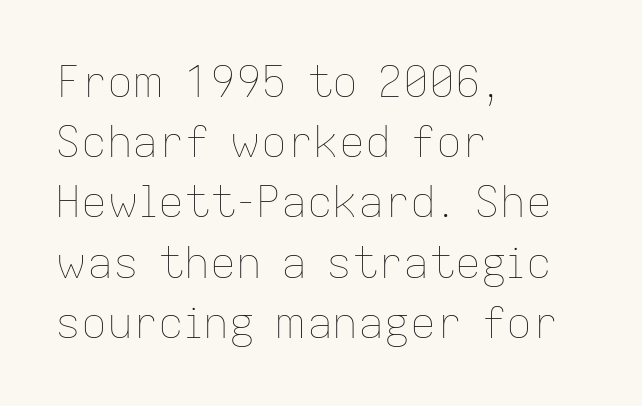
The type sits square on the baseline with zero lean. Nobody drew a line under any word here. Is the stroke heavy? The answer is a plain regular-or-lighter. Proportional: the letters do not fall into vertical columns.
